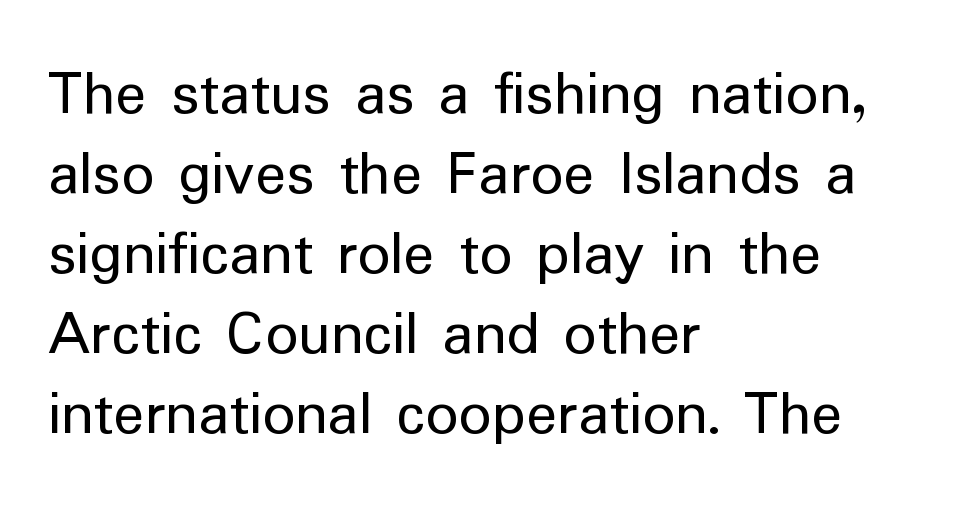
A typesetter would call this proportional, since set widths differ per character. Heaviness? Minimal to ordinary, like unemphasized prose. Characters remain perfectly vertical along every line. This sample uses plain, unmodified letter spacing. The space directly below the letters is spotless. Note: no serifs on the glyphs.
